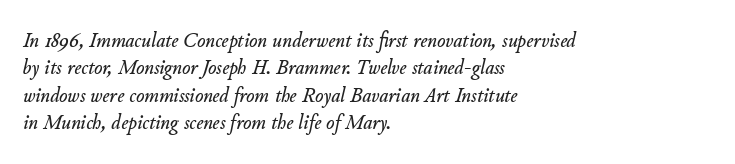
The image shows 22 px text type, italic (leaning right); set left-aligned, normal line spacing (1.25x), normal letter spacing, not underlined.
